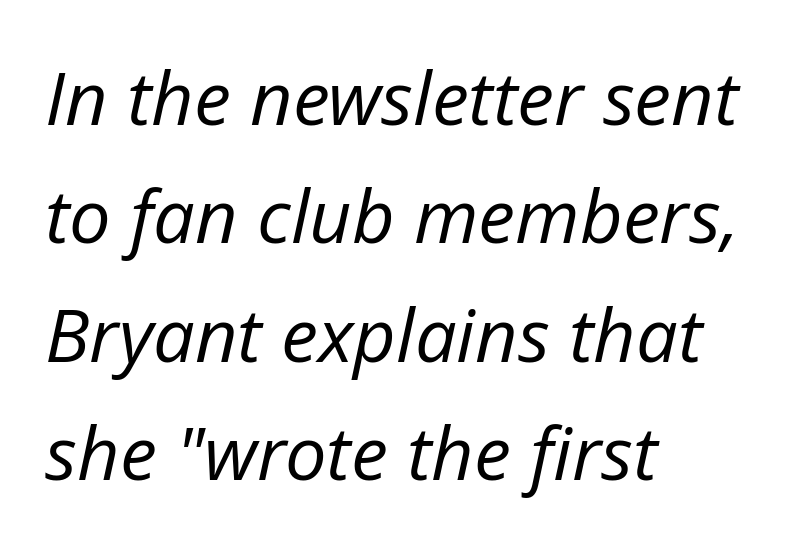
Q: Is the text bold? A: No.
Q: Is the text italic (slanted)? A: Yes, it leans right by about 12 degrees.
Q: Is the text underlined? A: No.
Q: How is the paragraph aligned? A: Left-aligned.
Q: Is the spacing between letters normal or unusually wide? A: Normal.
Q: Is the spacing between lines tight, normal or loose? A: Normal.
Q: Width (condensed, normal, or wide)? A: Normal.
Q: Stroke contrast? A: Low.
Q: x-height? A: Medium.
Q: Monospaced? A: No.
